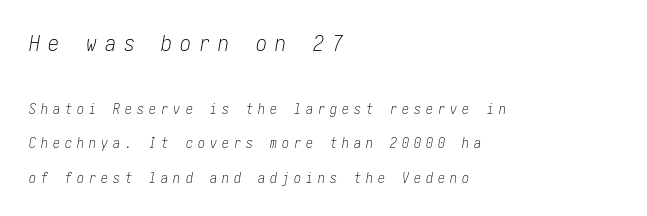
{"italic": "yes", "lean": "right", "slant_degrees": 10, "bold": "no", "underline": "no", "align": "left", "line_spacing": "loose", "line_spacing_ratio": 2.44, "letter_spacing": "wide", "letter_spacing_em": 0.36, "larger_block": "first", "size_ratio": 1.57, "glyph_px": 22}
